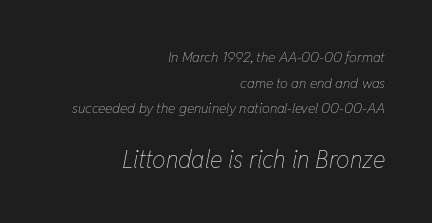
The strokes are not fattened; the text isn't bold. This rendering leaves character spacing at its baseline value. The designer gave the closing block more size than the opening block. This rendering features lettering with no underline.
